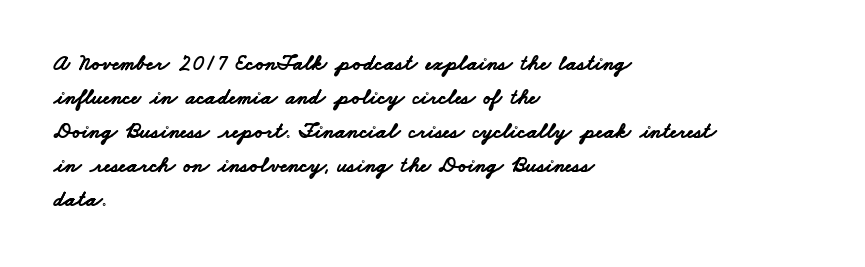
Q: Is the text bold? A: Yes.
Q: Is the text underlined? A: No.
Q: How is the paragraph aligned? A: Left-aligned.
Q: Is the spacing between letters normal or unusually wide? A: Normal.
Q: Is the spacing between lines tight, normal or loose? A: Normal.
